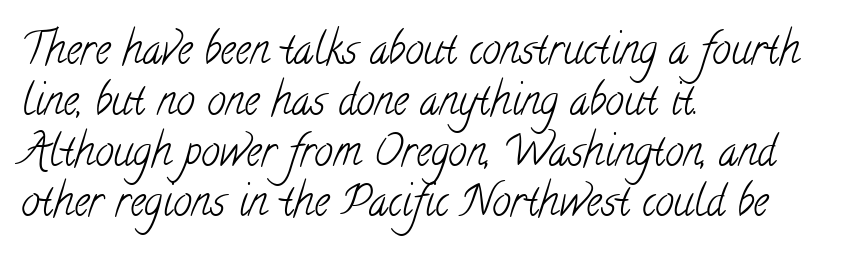
The weight would be labelled regular, book, light, or lighter still. Nobody touched the tracking dial on this one. The characters display serif detailing at their extremities. This sample has the flowing, uneven cadence of proportional lettering. The baseline area is clear.
